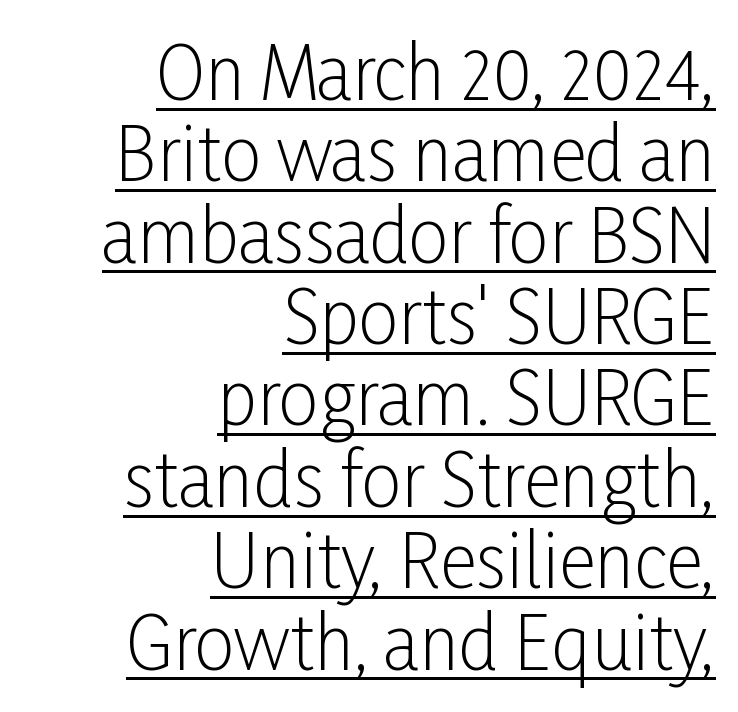
These lines stack with their right ends in a neat column. You could barely slide anything between these rows. A light-to-regular cut is what we see here. Serif or sans? Sans — the stroke terminals are bare.
